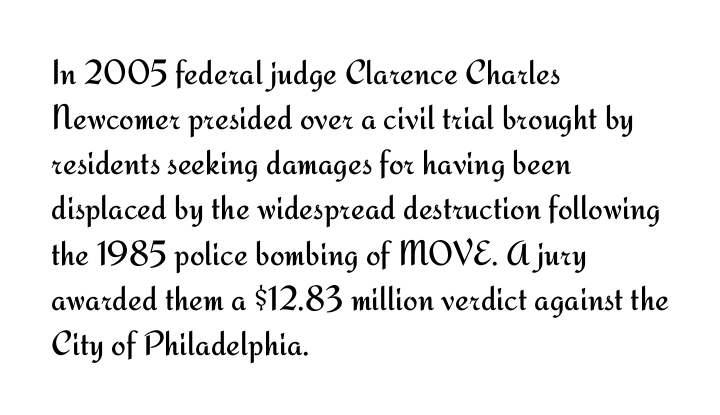
The image shows 35 px regular-weight sans-serif type, upright; set left-aligned, normal line spacing (1.29x), normal letter spacing, not underlined; medium stroke contrast and a small x-height.
